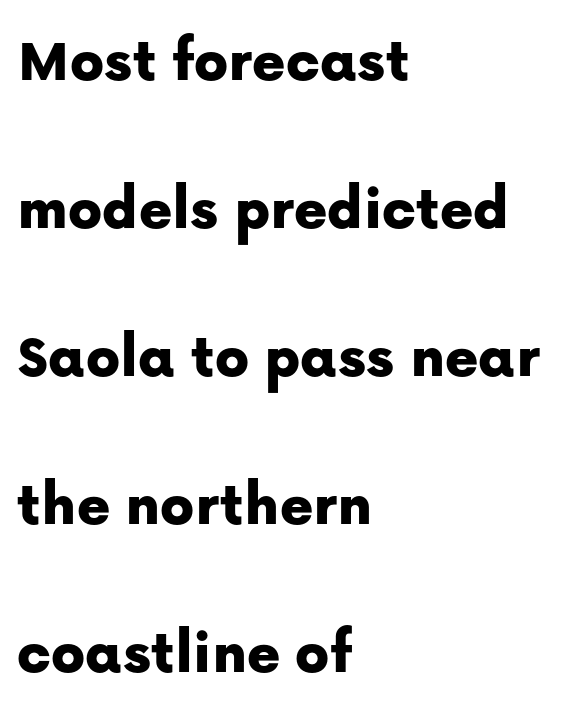
The image shows 63 px sans-serif type, upright; set left-aligned, loose line spacing (2.35x), normal letter spacing, not underlined; low stroke contrast and a medium x-height.
